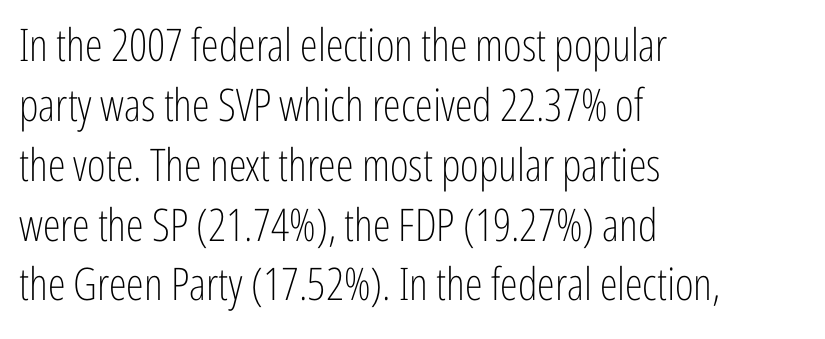
{"serif": "no", "italic": "no", "bold": "no", "weight": "light", "width": "condensed", "stroke_contrast": "low", "x_height": "medium", "monospaced": "no", "underline": "no", "align": "left", "line_spacing": "normal", "line_spacing_ratio": 1.33, "letter_spacing": "normal", "letter_spacing_em": 0.0, "glyph_px": 45}
